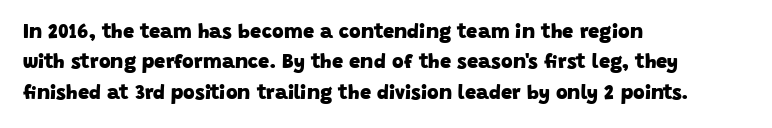
The image shows 20 px bold type; set left-aligned, normal line spacing (1.52x), normal letter spacing, not underlined.
